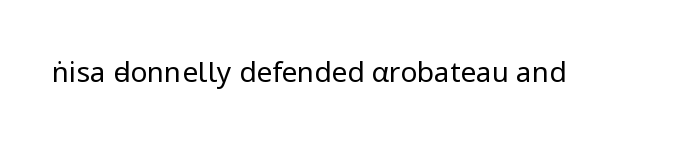
The specimen omits any rule beneath the text block's lines. Short note: letters normally spaced. Vertical strokes here are truly vertical. Note the varied advance widths — an 'i' is clearly narrower than an 'm'. The face used here is a sans, in the tradition of grotesques and geometrics.
